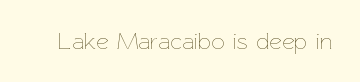
The image shows 24 px text type, upright; set normal letter spacing, not underlined.
